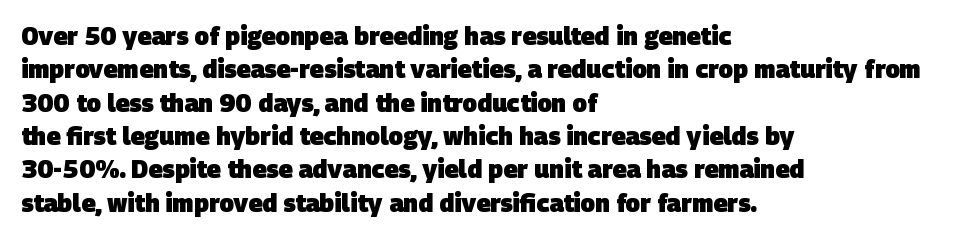
{"bold": "yes", "underline": "no", "align": "left", "line_spacing": "normal", "line_spacing_ratio": 1.39, "letter_spacing": "normal", "letter_spacing_em": 0.0, "glyph_px": 24}
